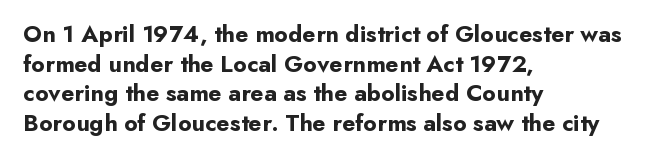
{"italic": "no", "bold": "yes", "underline": "no", "align": "left", "line_spacing_ratio": 1.23, "letter_spacing": "normal", "letter_spacing_em": 0.0, "glyph_px": 24}
